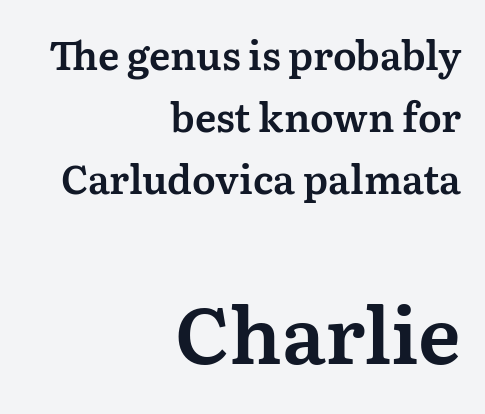
Q: Is the text italic (slanted)? A: No, it is upright.
Q: Is the typeface a serif or a sans-serif typeface? A: Serif.
Q: Is the text underlined? A: No.
Q: How is the paragraph aligned? A: Right-aligned.
Q: Is the spacing between letters normal or unusually wide? A: Normal.
Q: Is the spacing between lines tight, normal or loose? A: Normal.
Q: Which block of text is set in a larger size, the first (top) or the second (bottom)? A: The second (bottom) one.
Q: Width (condensed, normal, or wide)? A: Normal.
Q: Stroke contrast? A: Medium.
Q: x-height? A: Medium.
Q: Monospaced? A: No.
